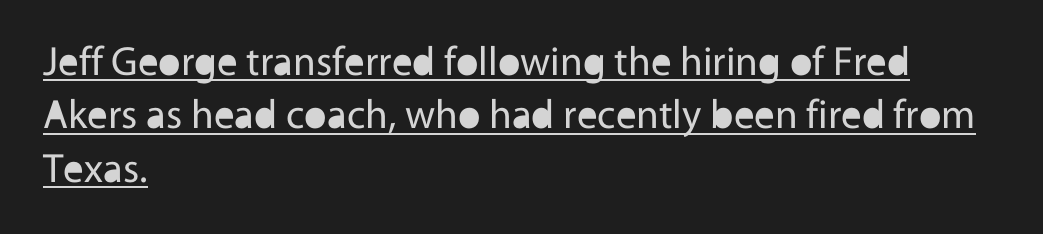
{"serif": "no", "italic": "no", "bold": "no", "weight": "regular", "width": "normal", "x_height": "medium", "monospaced": "no", "underline": "yes", "align": "left", "line_spacing": "normal", "line_spacing_ratio": 1.3, "letter_spacing": "normal", "letter_spacing_em": 0.0, "glyph_px": 41}
